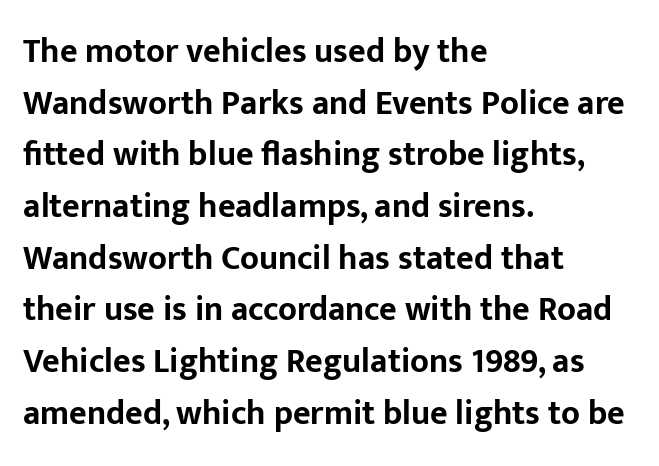
Q: Is the text bold? A: Yes.
Q: Is the text italic (slanted)? A: No, it is upright.
Q: Is the typeface a serif or a sans-serif typeface? A: Sans-serif.
Q: Is the text underlined? A: No.
Q: How is the paragraph aligned? A: Left-aligned.
Q: Is the spacing between letters normal or unusually wide? A: Normal.
Q: Is the spacing between lines tight, normal or loose? A: Normal.
Q: Width (condensed, normal, or wide)? A: Normal.
Q: Stroke contrast? A: Low.
Q: x-height? A: Medium.
Q: Monospaced? A: No.
